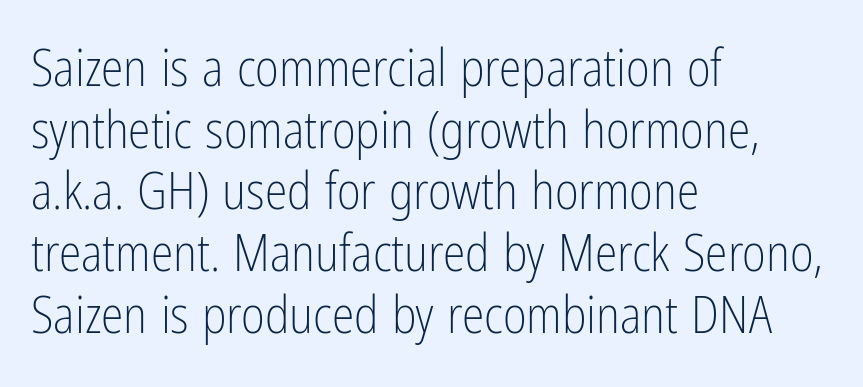
The image shows 51 px light, condensed sans-serif type, upright; set left-aligned, line spacing 1.21x, normal letter spacing, not underlined; low stroke contrast and a medium x-height.
